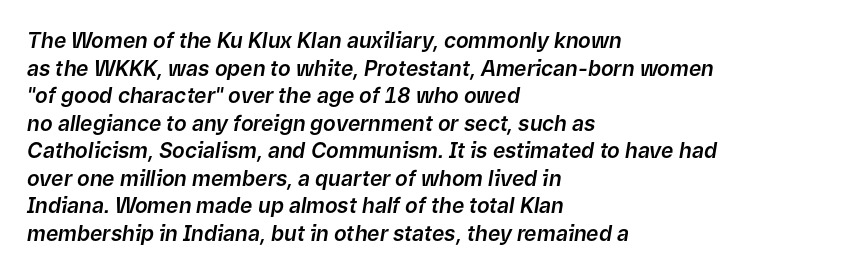
The image shows 21 px text type, italic (leaning right); set left-aligned, normal line spacing (1.31x), normal letter spacing, not underlined.
